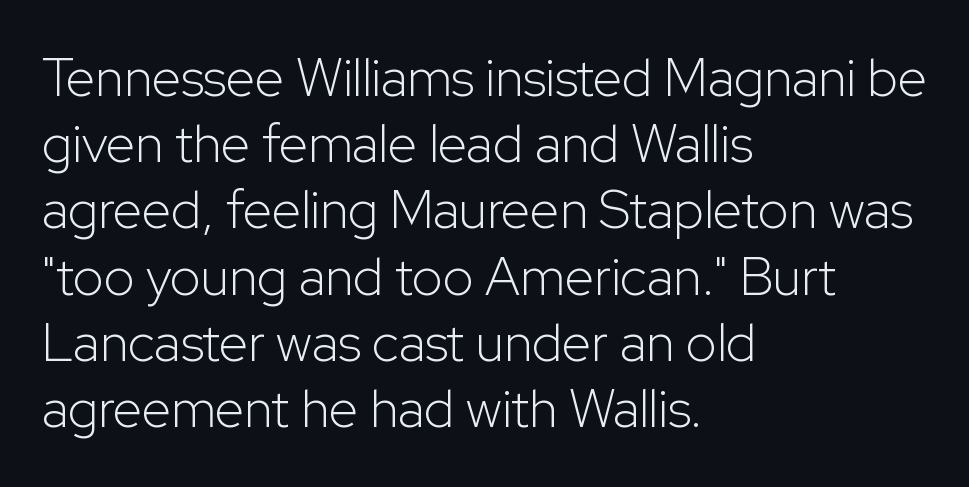
The image shows 53 px light sans-serif type, upright; set left-aligned, normal line spacing (1.25x), normal letter spacing, not underlined; low stroke contrast and a medium x-height.
